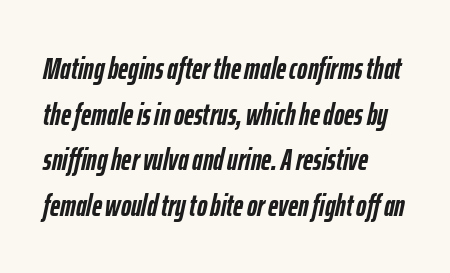
The image shows 31 px semibold, condensed type, italic (leaning right); set left-aligned, normal line spacing (1.47x), normal letter spacing, not underlined; low stroke contrast and a medium x-height.
